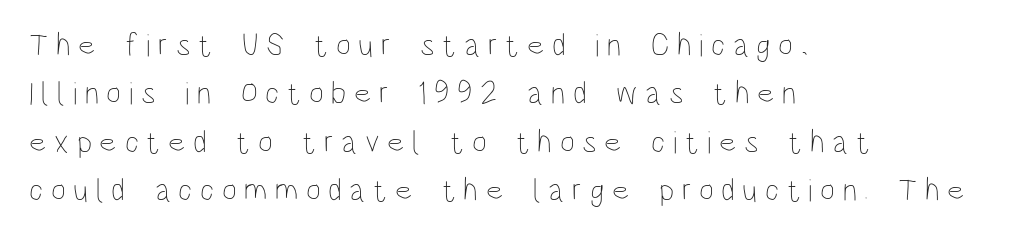
Q: Is the text bold? A: No.
Q: Is the text italic (slanted)? A: No, it is upright.
Q: Is the text underlined? A: No.
Q: How is the paragraph aligned? A: Left-aligned.
Q: Is the spacing between letters normal or unusually wide? A: Unusually wide.
Q: Is the spacing between lines tight, normal or loose? A: Normal.
Q: Width (condensed, normal, or wide)? A: Condensed.
Q: Stroke contrast? A: Low.
Q: x-height? A: Large.
Q: Monospaced? A: No.
